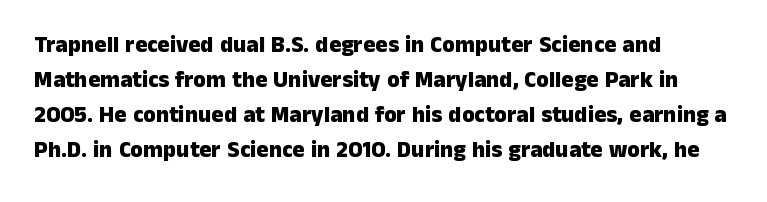
The image shows 23 px bold type, upright; set left-aligned, normal line spacing (1.52x), normal letter spacing, not underlined.
